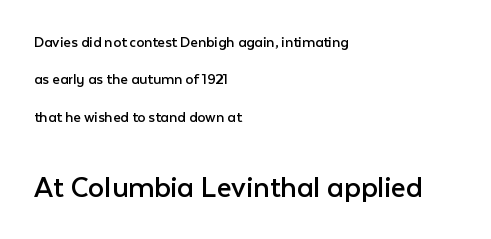
The face used here is proportionally spaced, like ordinary book or web type. No heavy texture on the line: the type isn't bold. Notice how the passage keeps a crisp vertical edge on the left only. Tracking here is standard; glyphs follow each other at the usual distance.
